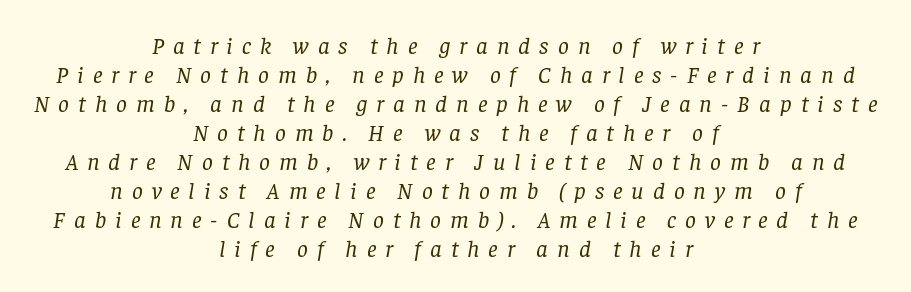
Q: Is the text bold? A: No.
Q: Is the text italic (slanted)? A: Yes, it leans right by about 8 degrees.
Q: Is the text underlined? A: No.
Q: How is the paragraph aligned? A: Centered.
Q: Is the spacing between letters normal or unusually wide? A: Unusually wide.
